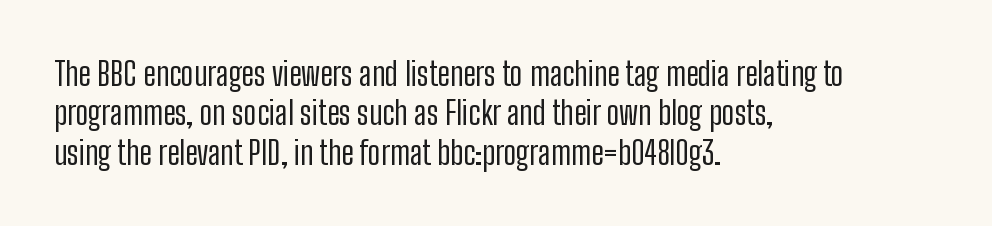
{"serif": "no", "italic": "no", "bold": "no", "weight": "regular", "width": "condensed", "stroke_contrast": "low", "x_height": "medium", "monospaced": "no", "underline": "no", "align": "left", "line_spacing_ratio": 1.23, "letter_spacing": "normal", "letter_spacing_em": 0.0, "glyph_px": 32}
